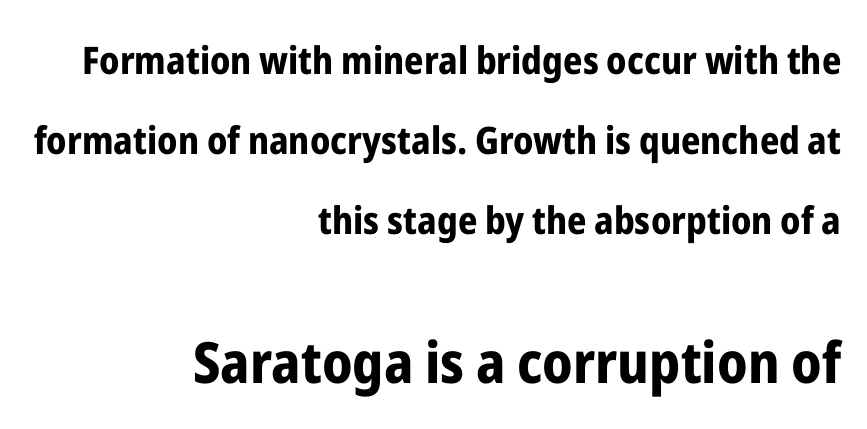
{"serif": "no", "italic": "no", "bold": "yes", "weight": "bold", "width": "condensed", "stroke_contrast": "low", "x_height": "medium", "monospaced": "no", "underline": "no", "align": "right", "line_spacing": "loose", "line_spacing_ratio": 2.1, "letter_spacing": "normal", "letter_spacing_em": 0.0, "larger_block": "second", "size_ratio": 1.5, "glyph_px": 57}
